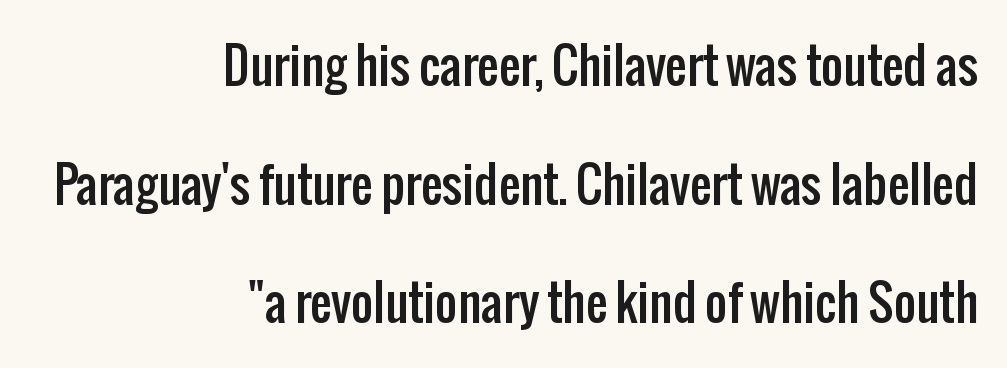
The image shows 48 px condensed sans-serif type, upright; set right-aligned, loose line spacing (2.47x), normal letter spacing, not underlined; low stroke contrast and a medium x-height.
